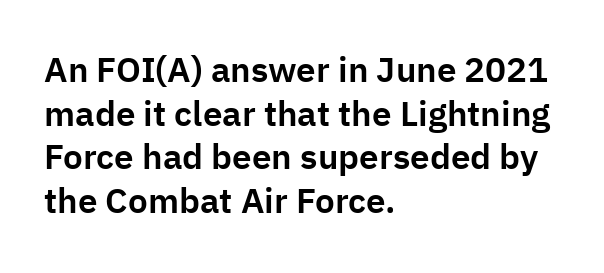
The image shows 35 px sans-serif type, upright; set left-aligned, normal line spacing (1.25x), normal letter spacing, not underlined; low stroke contrast and a medium x-height.
